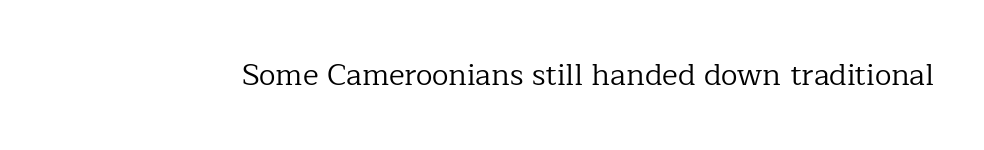
Ink coverage per letter is moderate at most. Clear beneath every line of the passage. Serifs: yes, visible at the terminals of the letterforms. The passage shown has conventional tracking throughout. Designer's note — italics off, roman on.
